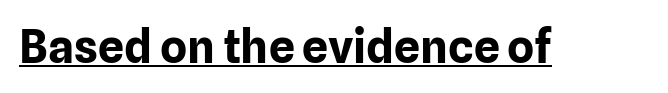
Q: Is the text bold? A: Yes.
Q: Is the text italic (slanted)? A: No, it is upright.
Q: Is the typeface a serif or a sans-serif typeface? A: Sans-serif.
Q: Is the text underlined? A: Yes.
Q: Is the spacing between letters normal or unusually wide? A: Normal.
Q: Width (condensed, normal, or wide)? A: Normal.
Q: Stroke contrast? A: Low.
Q: x-height? A: Medium.
Q: Monospaced? A: No.
